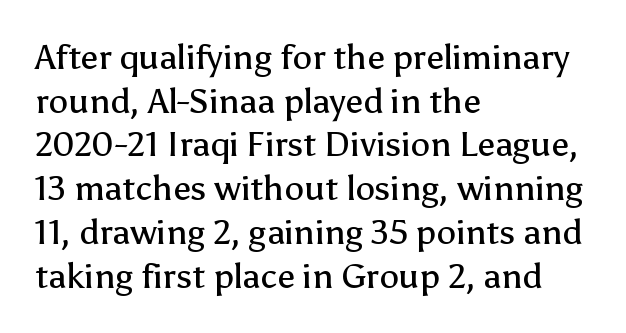
Q: Is the text bold? A: No.
Q: Is the text italic (slanted)? A: No, it is upright.
Q: Is the typeface a serif or a sans-serif typeface? A: Sans-serif.
Q: Is the text underlined? A: No.
Q: How is the paragraph aligned? A: Left-aligned.
Q: Is the spacing between letters normal or unusually wide? A: Normal.
Q: Is the spacing between lines tight, normal or loose? A: Normal.
Q: Width (condensed, normal, or wide)? A: Normal.
Q: Stroke contrast? A: Low.
Q: x-height? A: Medium.
Q: Monospaced? A: No.
